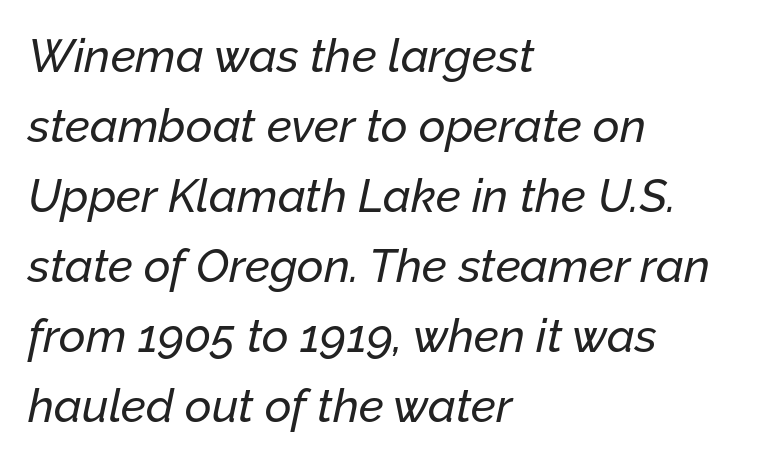
In CSS terms this would be text-align: left. Designer's note — italics engaged. A typesetter would call this zero additional tracking. Is this a fixed-width face? No — the glyphs have proportional, varying widths. Baseline-to-baseline distance is the conventional proportion of letter height. Unmarked baselines from the first word to the last.
